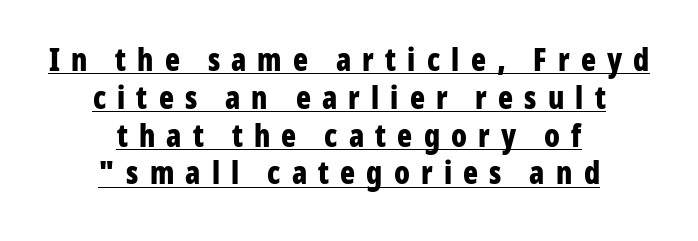
{"serif": "no", "italic": "no", "bold": "yes", "weight": "bold", "width": "condensed", "stroke_contrast": "low", "x_height": "medium", "monospaced": "no", "underline": "yes", "align": "center", "line_spacing_ratio": 1.22, "letter_spacing": "wide", "letter_spacing_em": 0.36, "glyph_px": 31}
